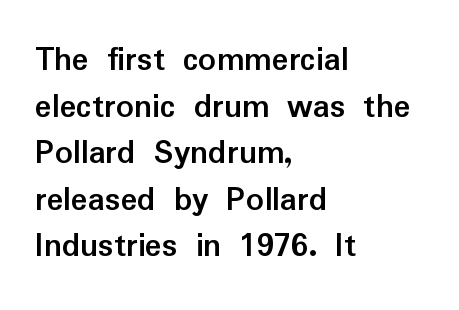
{"serif": "no", "italic": "no", "bold": "yes", "weight": "semibold", "width": "normal", "stroke_contrast": "low", "x_height": "medium", "monospaced": "no", "underline": "no", "align": "left", "line_spacing": "normal", "line_spacing_ratio": 1.33, "letter_spacing": "normal", "letter_spacing_em": 0.0, "glyph_px": 35}
